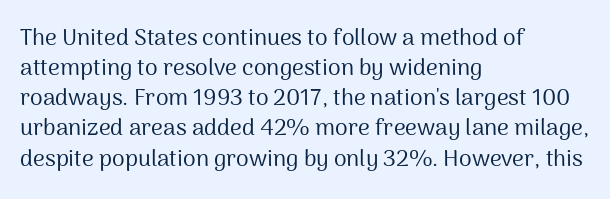
The image shows 23 px text type, upright; set left-aligned, normal line spacing (1.31x), normal letter spacing, not underlined.
